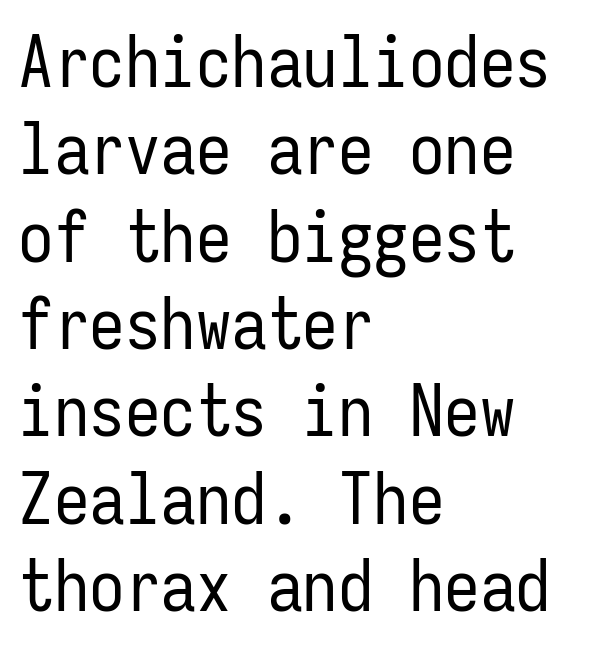
The tracking reads as untouched default to a designer's eye. Letterform terminals end flat and unadorned throughout the passage. Is the block centered? No — it sits flush against the left margin. The rendering uses typewriter-style spacing with identical character cells. Only glyphs here, with clear space below each row.
